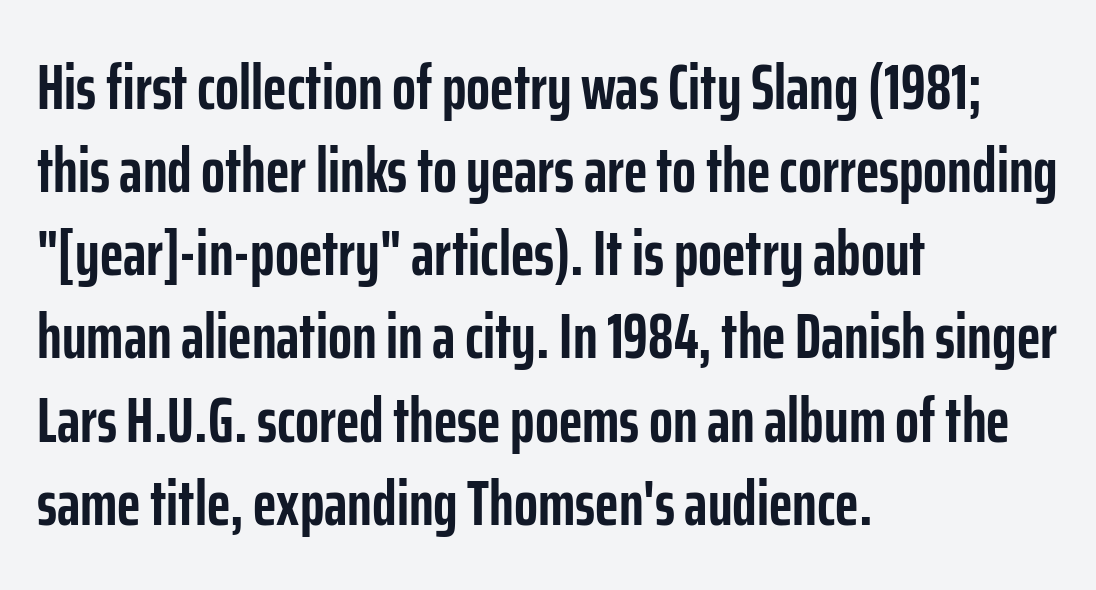
{"serif": "no", "italic": "no", "bold": "yes", "weight": "semibold", "width": "condensed", "stroke_contrast": "low", "x_height": "medium", "monospaced": "no", "underline": "no", "align": "left", "line_spacing": "normal", "line_spacing_ratio": 1.32, "letter_spacing": "normal", "letter_spacing_em": 0.0, "glyph_px": 63}
